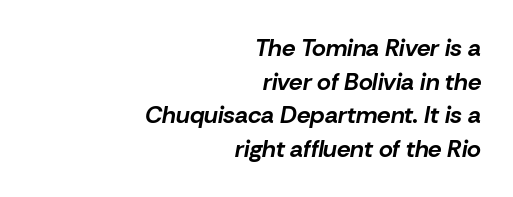
The image shows 24 px bold type, italic (leaning right); set right-aligned, normal line spacing (1.4x), normal letter spacing, not underlined.
